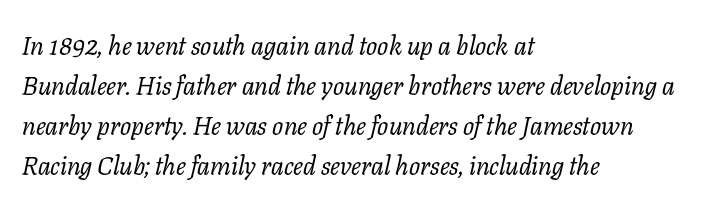
{"italic": "yes", "lean": "right", "slant_degrees": 11, "bold": "no", "underline": "no", "align": "left", "line_spacing": "normal", "line_spacing_ratio": 1.54, "letter_spacing": "normal", "letter_spacing_em": 0.0, "glyph_px": 26}
